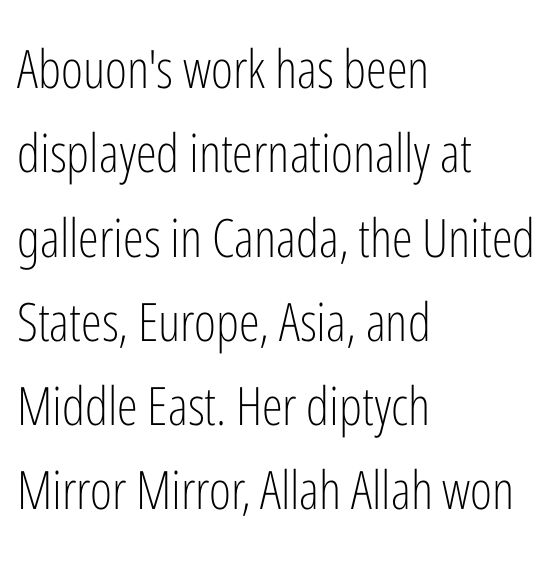
The image shows 53 px light, condensed sans-serif type, upright; set left-aligned, normal line spacing (1.59x), normal letter spacing, not underlined; low stroke contrast and a medium x-height.
